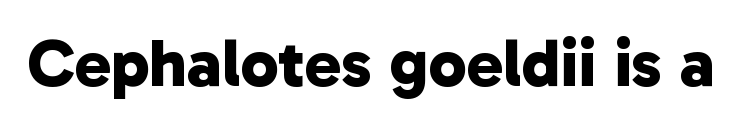
The image shows 68 px bold sans-serif type; set normal letter spacing, not underlined; low stroke contrast and a medium x-height.
